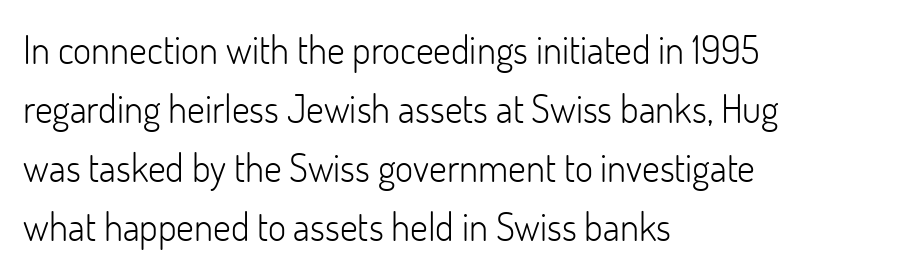
{"serif": "no", "italic": "no", "bold": "no", "weight": "light", "width": "normal", "stroke_contrast": "low", "x_height": "small", "monospaced": "no", "underline": "no", "align": "left", "line_spacing": "normal", "line_spacing_ratio": 1.51, "letter_spacing": "normal", "letter_spacing_em": 0.0, "glyph_px": 39}
